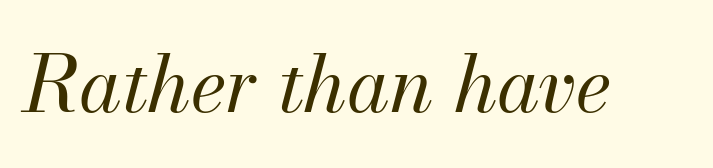
Q: Is the text bold? A: No.
Q: Is the text italic (slanted)? A: Yes, it leans right by about 13 degrees.
Q: Is the text underlined? A: No.
Q: Is the spacing between letters normal or unusually wide? A: Normal.
Q: Width (condensed, normal, or wide)? A: Normal.
Q: Stroke contrast? A: Medium.
Q: x-height? A: Small.
Q: Monospaced? A: No.
